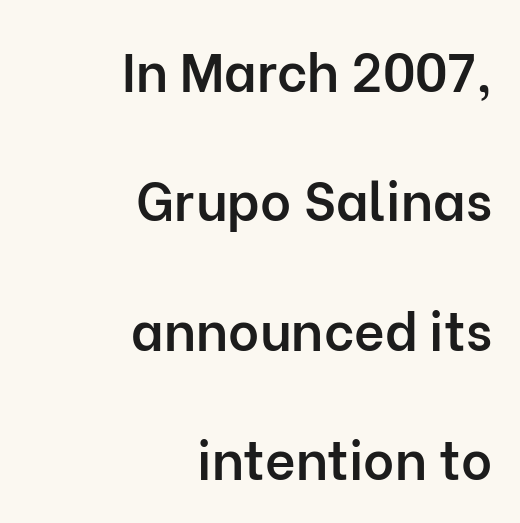
Q: Is the text bold? A: Semi-bold.
Q: Is the text italic (slanted)? A: No, it is upright.
Q: Is the typeface a serif or a sans-serif typeface? A: Sans-serif.
Q: Is the text underlined? A: No.
Q: How is the paragraph aligned? A: Right-aligned.
Q: Is the spacing between letters normal or unusually wide? A: Normal.
Q: Is the spacing between lines tight, normal or loose? A: Loose.
Q: Width (condensed, normal, or wide)? A: Normal.
Q: Stroke contrast? A: Low.
Q: x-height? A: Medium.
Q: Monospaced? A: No.
